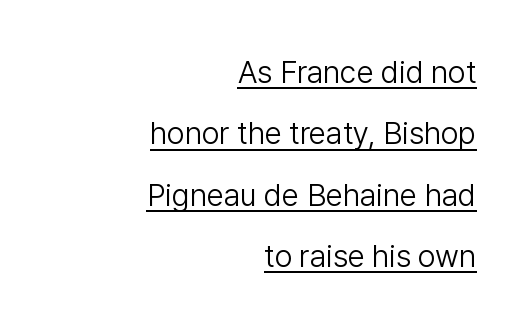
{"serif": "no", "italic": "no", "bold": "no", "weight": "light", "width": "normal", "stroke_contrast": "low", "x_height": "medium", "monospaced": "no", "underline": "yes", "align": "right", "line_spacing": "loose", "line_spacing_ratio": 1.98, "letter_spacing": "normal", "letter_spacing_em": 0.0, "glyph_px": 31}
